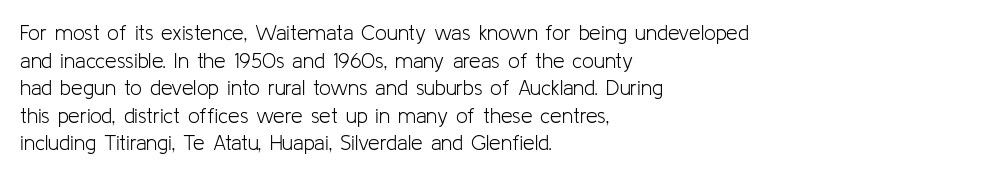
The image shows 21 px text type, upright; set left-aligned, normal line spacing (1.31x), normal letter spacing, not underlined.
